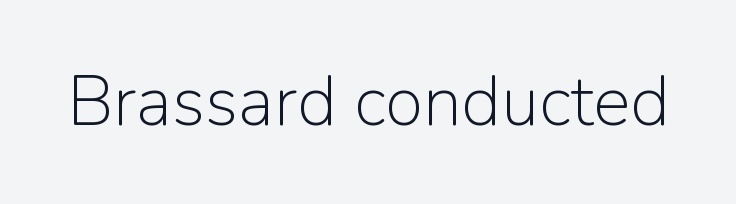
The image shows 70 px light sans-serif type, upright; set normal letter spacing, not underlined; low stroke contrast and a medium x-height.
